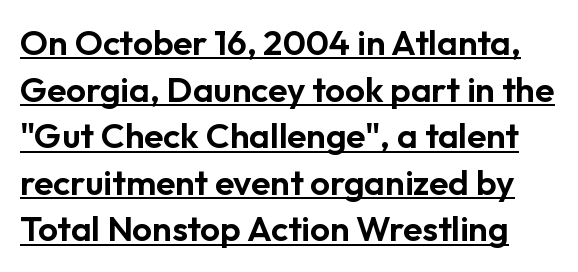
Q: Is the text italic (slanted)? A: No, it is upright.
Q: Is the typeface a serif or a sans-serif typeface? A: Sans-serif.
Q: Is the text underlined? A: Yes.
Q: Is the spacing between letters normal or unusually wide? A: Normal.
Q: Is the spacing between lines tight, normal or loose? A: Normal.
Q: Width (condensed, normal, or wide)? A: Normal.
Q: Stroke contrast? A: Low.
Q: x-height? A: Medium.
Q: Monospaced? A: No.
